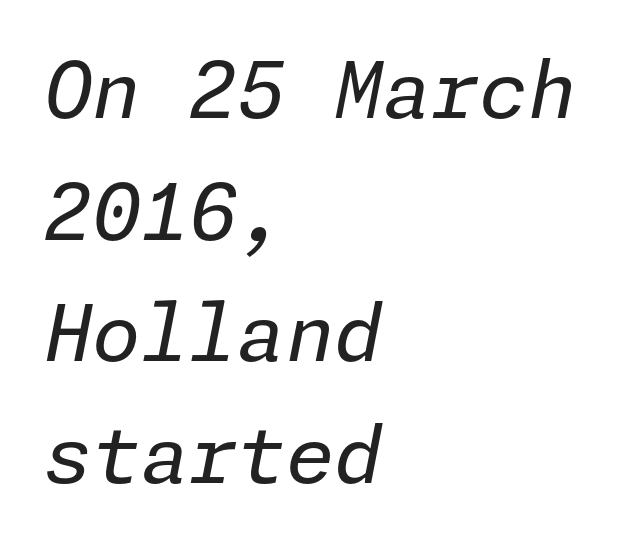
Q: Is the text bold? A: No.
Q: Is the text italic (slanted)? A: Yes, it leans right by about 11 degrees.
Q: Is the text underlined? A: No.
Q: How is the paragraph aligned? A: Left-aligned.
Q: Is the spacing between letters normal or unusually wide? A: Normal.
Q: Is the spacing between lines tight, normal or loose? A: Normal.
Q: Width (condensed, normal, or wide)? A: Normal.
Q: Stroke contrast? A: Low.
Q: x-height? A: Medium.
